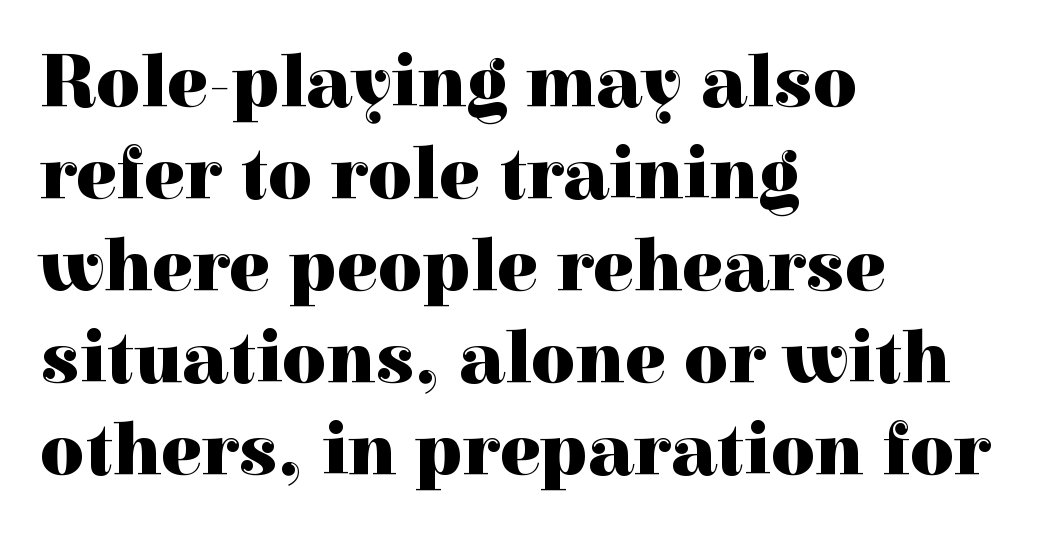
{"serif": "yes", "italic": "no", "bold": "yes", "weight": "heavy", "width": "normal", "x_height": "medium", "monospaced": "no", "underline": "no", "align": "left", "line_spacing_ratio": 1.21, "letter_spacing": "normal", "letter_spacing_em": 0.0, "glyph_px": 76}
